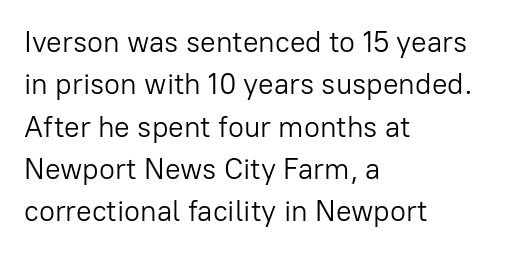
These glyphs show unthickened strokes, regular width or finer. Note the varied advance widths — an 'i' is clearly narrower than an 'm'. In terms of letterspacing, this is plain default setting. When letters stand straight like this, we call the style roman or upright. These lines are set flush left with a ragged right edge.
